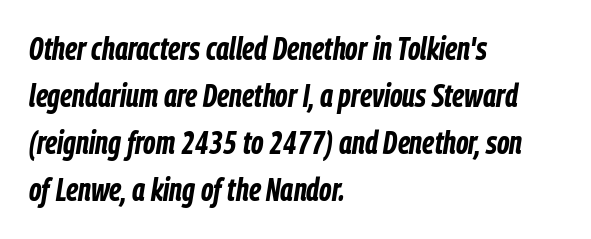
{"italic": "yes", "lean": "right", "slant_degrees": 9, "bold": "yes", "weight": "bold", "width": "condensed", "stroke_contrast": "low", "x_height": "medium", "monospaced": "no", "underline": "no", "align": "left", "line_spacing": "normal", "line_spacing_ratio": 1.47, "letter_spacing": "normal", "letter_spacing_em": 0.0, "glyph_px": 32}
